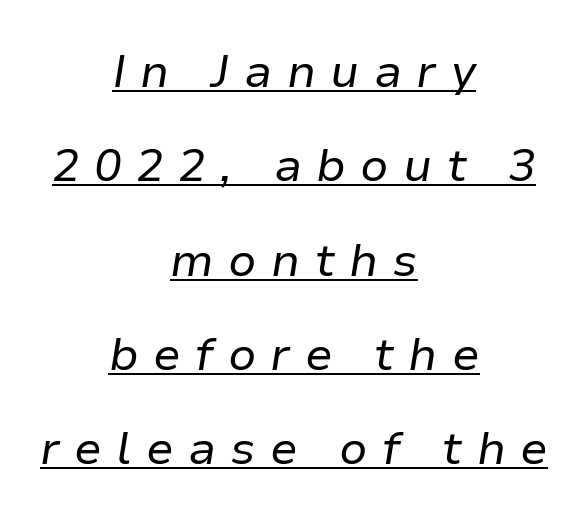
The rag falls on both sides of this text block equally. The passage shown is typed in a proportional face where columns would drift. The rendered words wear a rule along their underside. Letters have the restrained weight of plain body copy at most.
